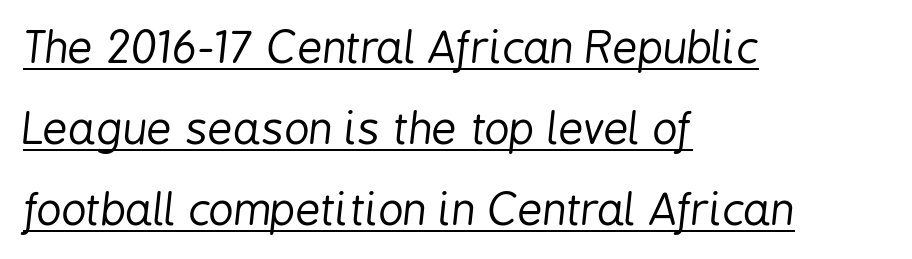
The image shows 44 px regular-weight, condensed type, italic (leaning right); set left-aligned, line spacing 1.84x, normal letter spacing, underlined; low stroke contrast and a medium x-height.
